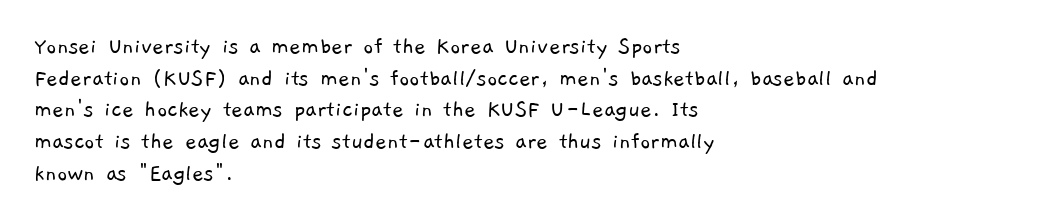
Q: Is the text bold? A: No.
Q: Is the text underlined? A: No.
Q: How is the paragraph aligned? A: Left-aligned.
Q: Is the spacing between letters normal or unusually wide? A: Normal.
Q: Is the spacing between lines tight, normal or loose? A: Normal.
